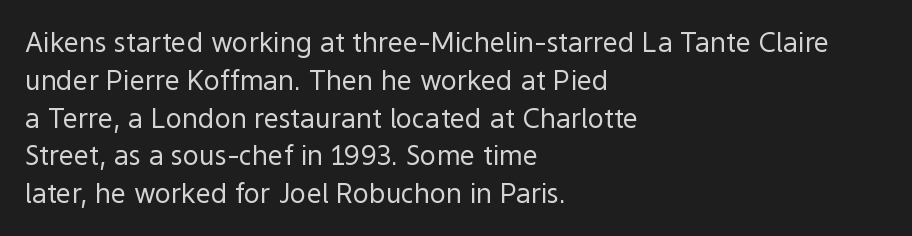
The image shows 27 px text type, upright; set left-aligned, normal line spacing (1.4x), normal letter spacing, not underlined.
